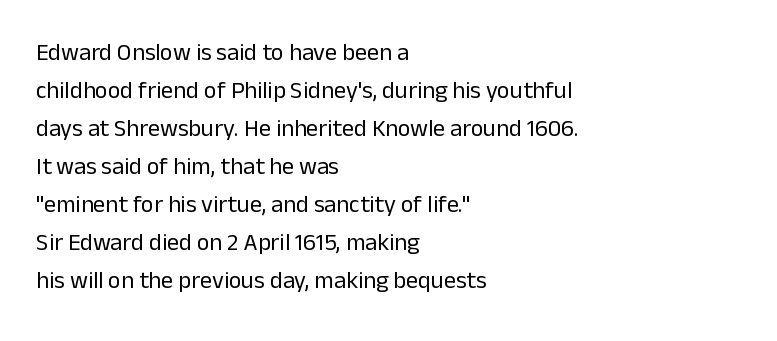
Caption: standard tracking, unaltered. How would I describe the line gaps? Plain and ordinary. Notice how the stems are strictly vertical — no italics here. The typeface has the unassuming heft of standard copy or less. The lines are quadded left.
